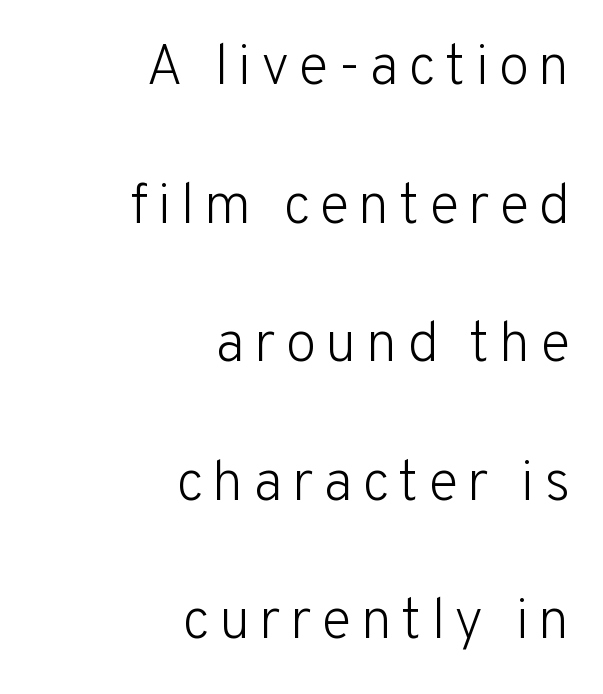
The image shows 57 px light sans-serif type, upright; set right-aligned, loose line spacing (2.43x), not underlined; low stroke contrast and a medium x-height.
